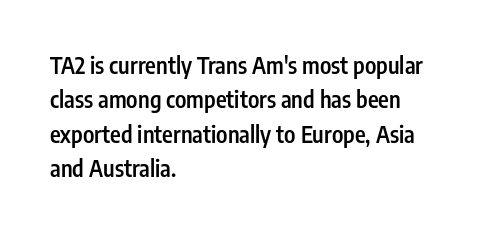
The setting favours the left margin, as ordinary paragraphs usually do. Words float on clear page, feet unadorned. If you measured baseline to baseline, you'd find a middling distance. These words are printed semibold, heavier than regular yet not bold. Does the lettering tilt? It doesn't — this is upright.
